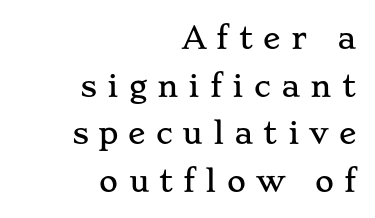
Q: Is the text italic (slanted)? A: No, it is upright.
Q: Is the typeface a serif or a sans-serif typeface? A: Serif.
Q: Is the text underlined? A: No.
Q: How is the paragraph aligned? A: Right-aligned.
Q: Is the spacing between letters normal or unusually wide? A: Unusually wide.
Q: Is the spacing between lines tight, normal or loose? A: Normal.
Q: Width (condensed, normal, or wide)? A: Wide.
Q: Stroke contrast? A: Low.
Q: x-height? A: Small.
Q: Monospaced? A: No.
